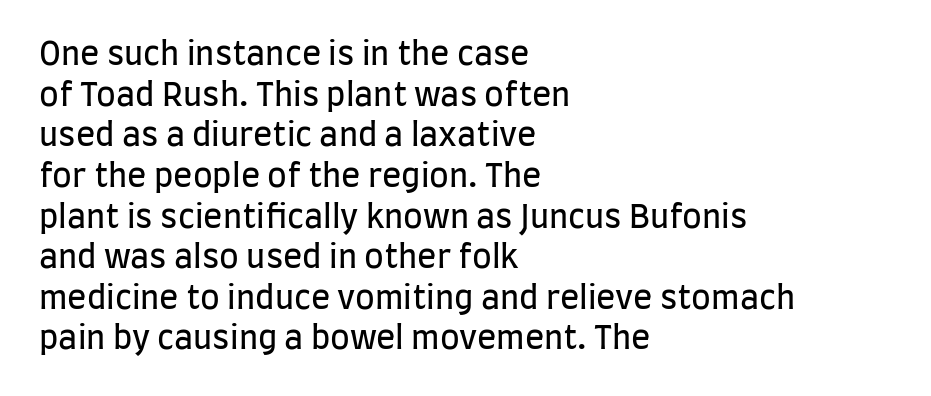
Notice how the passage keeps a crisp vertical edge on the left only. This sample uses an upright cut, with every glyph sitting square on the baseline. Serif or sans? Sans — the stroke terminals are bare. No extra tracking has been applied to these lines. Quick note: underline off. Compared with a typical body face, this is equally light or lighter still.
